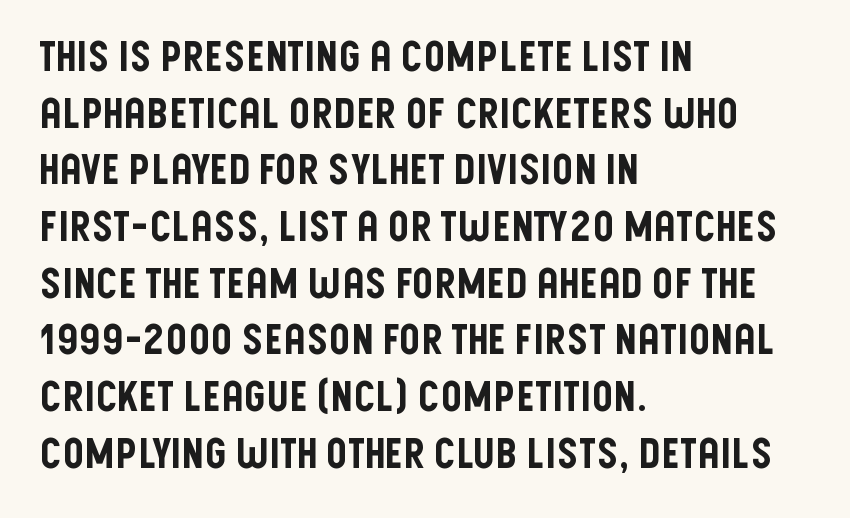
Notice how the passage keeps a crisp vertical edge on the left only. The face used here is proportionally spaced, like ordinary book or web type. Regarding leading, the lines here are spaced in the standard way. Beneath every word, the page is bare. Nope, not italic — everything's standing straight.
